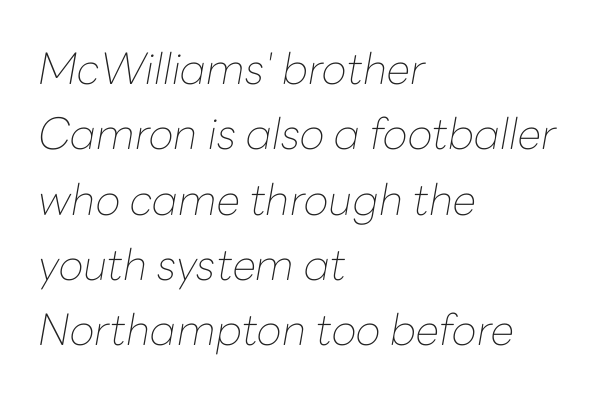
The image shows 43 px thin type, italic (leaning right); set left-aligned, normal line spacing (1.52x), normal letter spacing, not underlined; low stroke contrast and a medium x-height.
